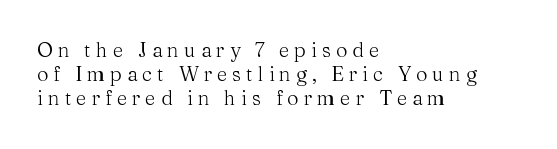
A clean baseline with only descenders dipping below it. Counters stay open thanks to moderate or lighter strokes. If you drew a line through each stem, it would be perfectly vertical. Casual observation: everything's shoved over to the left. Tracking value appears strongly positive — letters spread wide.
